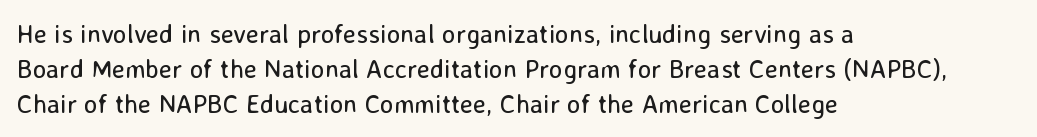
The image shows 26 px text type, upright; set left-aligned, normal line spacing (1.34x), normal letter spacing, not underlined.
